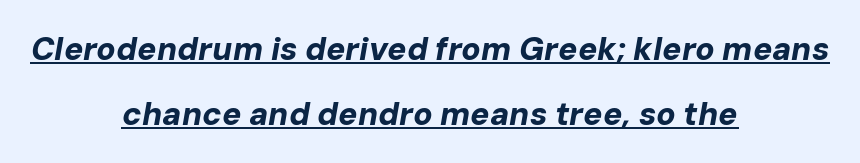
Like a heading marked for emphasis, these lines bear an underscore. Compared with typical paragraphs, the rows here are farther apart. The lines in this sample share a center point and differ in where they start and stop. This rendering leaves character spacing at its baseline value. The typesetting leans heavy: a genuine bold.
